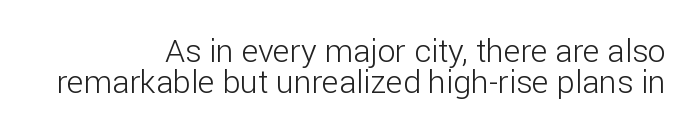
{"serif": "no", "italic": "no", "bold": "no", "weight": "light", "width": "normal", "stroke_contrast": "low", "x_height": "medium", "monospaced": "no", "underline": "no", "align": "right", "line_spacing": "tight", "line_spacing_ratio": 0.98, "letter_spacing": "normal", "letter_spacing_em": 0.0, "glyph_px": 32}
